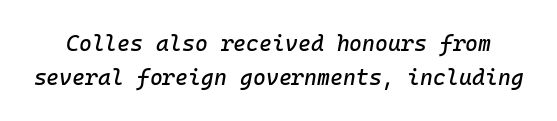
{"italic": "yes", "lean": "right", "slant_degrees": 10, "underline": "no", "line_spacing": "normal", "line_spacing_ratio": 1.54, "letter_spacing": "normal", "letter_spacing_em": 0.0, "glyph_px": 22}
